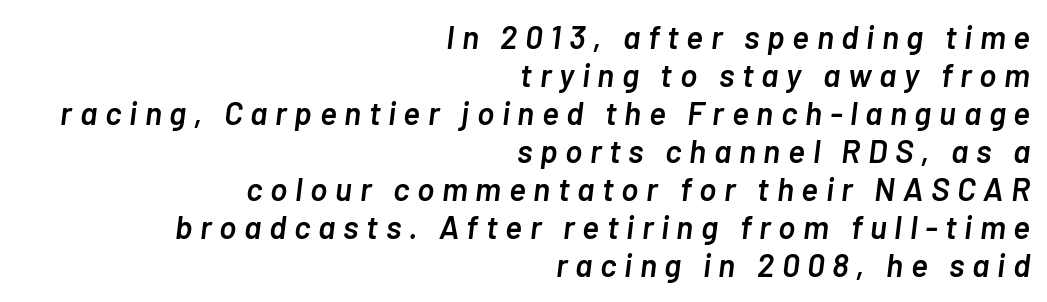
{"italic": "yes", "lean": "right", "slant_degrees": 7, "bold": "semi", "weight": "semibold", "width": "normal", "stroke_contrast": "low", "x_height": "medium", "monospaced": "no", "underline": "no", "align": "right", "line_spacing_ratio": 1.19, "letter_spacing": "wide", "letter_spacing_em": 0.24, "glyph_px": 32}
